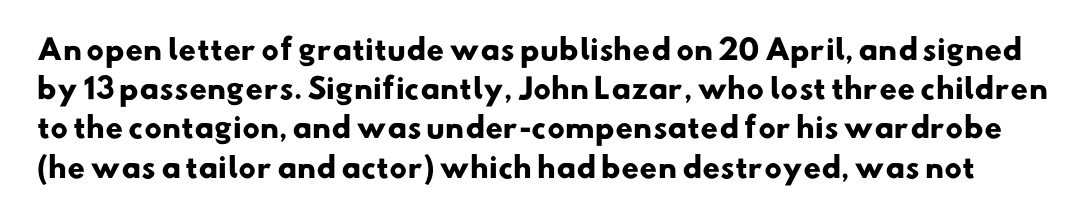
This is heavy type, rendered in bold. The text was rendered using a sans face with plain stroke endings. Looks like regular typesetting: each glyph gets only the width it needs. Letter spacing: default. Decoration check: the copy has no underline.
